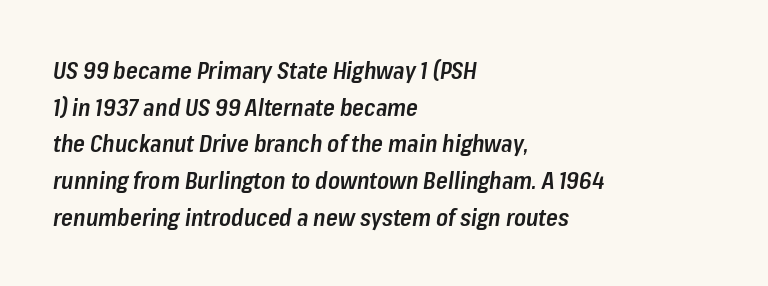
Q: Is the text bold? A: Semi-bold.
Q: Is the text italic (slanted)? A: Yes, it leans right by about 8 degrees.
Q: Is the text underlined? A: No.
Q: How is the paragraph aligned? A: Left-aligned.
Q: Is the spacing between letters normal or unusually wide? A: Normal.
Q: Is the spacing between lines tight, normal or loose? A: Normal.
